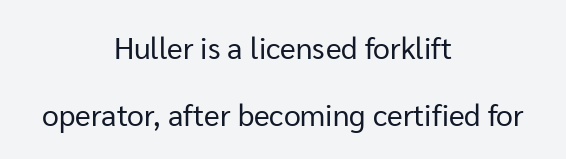
Q: Is the text bold? A: No.
Q: Is the text italic (slanted)? A: No, it is upright.
Q: Is the typeface a serif or a sans-serif typeface? A: Sans-serif.
Q: Is the text underlined? A: No.
Q: How is the paragraph aligned? A: Centered.
Q: Is the spacing between letters normal or unusually wide? A: Normal.
Q: Is the spacing between lines tight, normal or loose? A: Loose.
Q: Width (condensed, normal, or wide)? A: Normal.
Q: Stroke contrast? A: Low.
Q: x-height? A: Medium.
Q: Monospaced? A: No.
